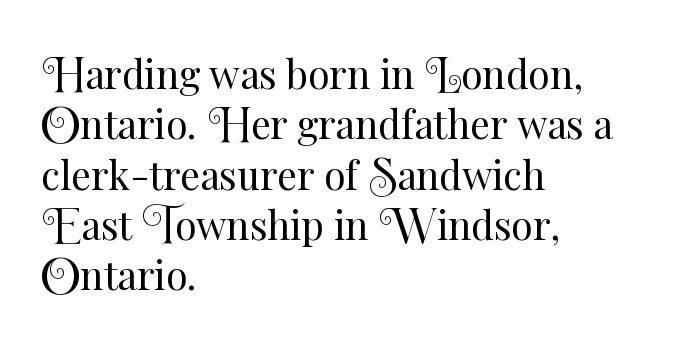
Q: Is the text bold? A: No.
Q: Is the text italic (slanted)? A: No, it is upright.
Q: Is the text underlined? A: No.
Q: How is the paragraph aligned? A: Left-aligned.
Q: Is the spacing between letters normal or unusually wide? A: Normal.
Q: Is the spacing between lines tight, normal or loose? A: Normal.
Q: Width (condensed, normal, or wide)? A: Normal.
Q: Stroke contrast? A: Medium.
Q: x-height? A: Small.
Q: Monospaced? A: No.
